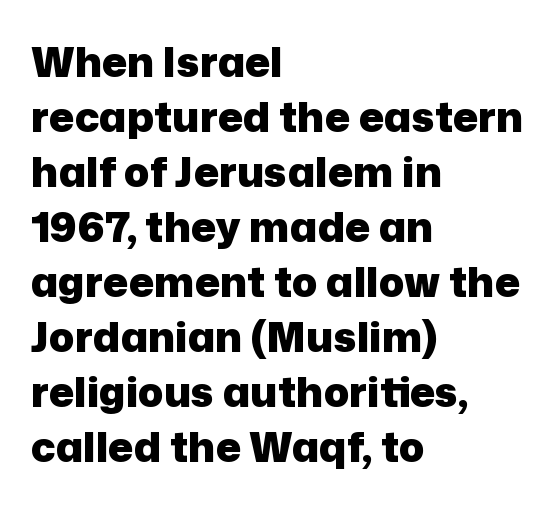
Tracking value appears to be zero — textbook default spacing. Summary of vertical rhythm: regular, with standard interline spacing. The paragraph has a hard left edge and a soft right edge. Heft: maximum for text — a bold. The rendering uses natural spacing where letterforms have individual widths.
